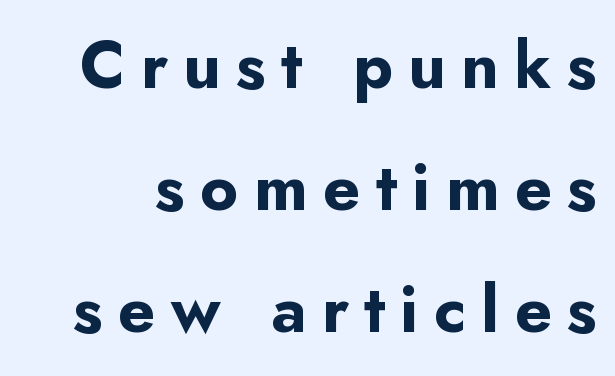
Notice how the stems are strictly vertical — no italics here. Bold? Absolutely — the strokes are thick and heavy. The letters carry no serifs — their stems end cleanly without finishing strokes. Letter spacing: wide. A typesetter would call this proportional, since set widths differ per character. Any mark beneath the type? The region is blank.
